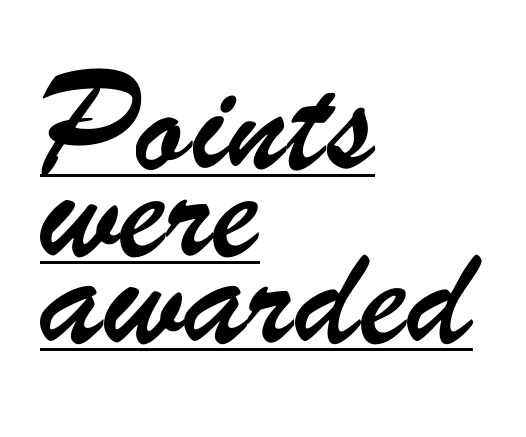
The image shows 63 px condensed sans-serif type; set left-aligned, normal line spacing (1.38x), normal letter spacing, underlined; low stroke contrast and a small x-height.
